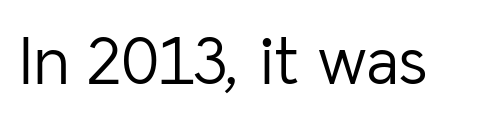
Q: Is the text bold? A: No.
Q: Is the text italic (slanted)? A: No, it is upright.
Q: Is the typeface a serif or a sans-serif typeface? A: Sans-serif.
Q: Is the text underlined? A: No.
Q: Is the spacing between letters normal or unusually wide? A: Normal.
Q: Width (condensed, normal, or wide)? A: Normal.
Q: Stroke contrast? A: Low.
Q: x-height? A: Medium.
Q: Monospaced? A: No.
